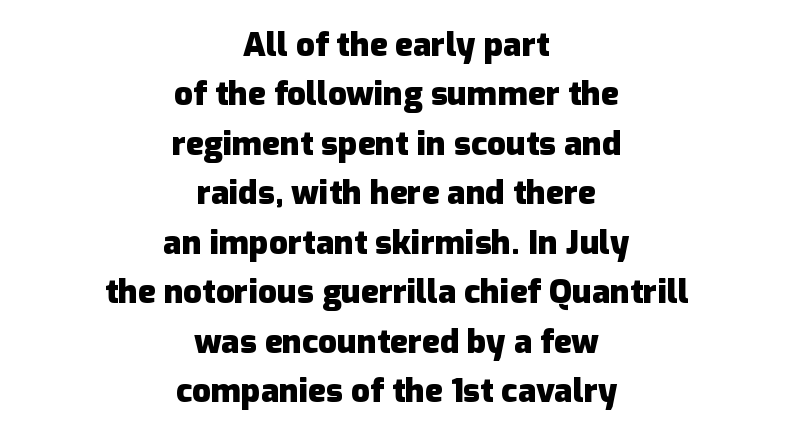
This block has exactly the height ordinary leading produces. Short note: letters normally spaced. Underline: absent. Reading down the block, each line starts at a different indent, mirrored at its end. Upright lettering throughout.
